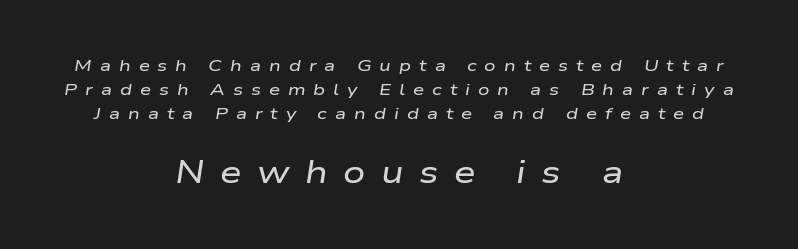
{"italic": "yes", "lean": "right", "slant_degrees": 9, "width": "wide", "stroke_contrast": "low", "x_height": "medium", "monospaced": "no", "underline": "no", "align": "center", "line_spacing": "normal", "line_spacing_ratio": 1.51, "letter_spacing": "wide", "letter_spacing_em": 0.5, "larger_block": "second", "size_ratio": 1.94, "glyph_px": 31}
